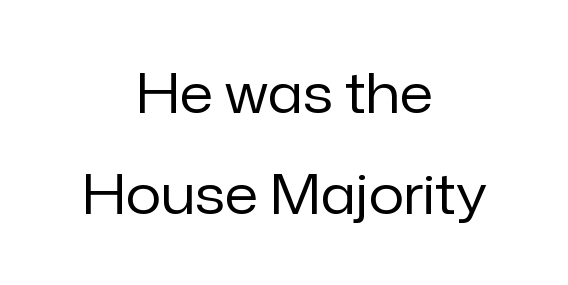
The image shows 55 px regular-weight sans-serif type, upright; set centered, line spacing 1.83x, normal letter spacing, not underlined; low stroke contrast and a medium x-height.
